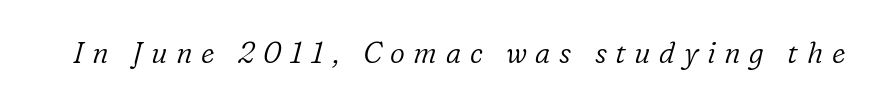
The image shows 29 px light serif type, italic (leaning right); set unusually wide letter spacing (+0.3 em), not underlined; low stroke contrast and a medium x-height.
